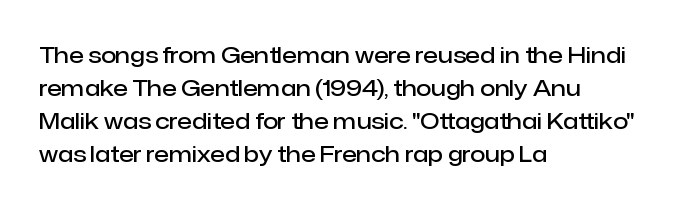
{"italic": "no", "bold": "semi", "underline": "no", "align": "left", "line_spacing": "normal", "line_spacing_ratio": 1.5, "letter_spacing": "normal", "letter_spacing_em": 0.0, "glyph_px": 22}
